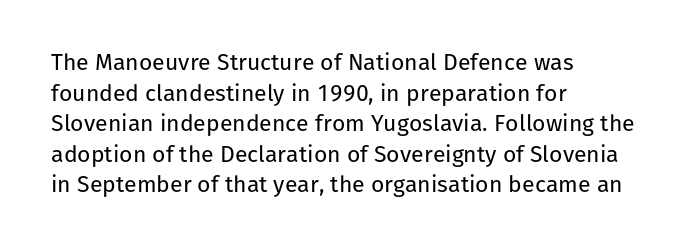
Vertical spacing — default. The text block is weighted toward the left margin, trailing off unevenly rightward. The baseline area is clear. These lines keep a tight, regular rhythm from letter to letter. No extra ink here — the face is not bold.
